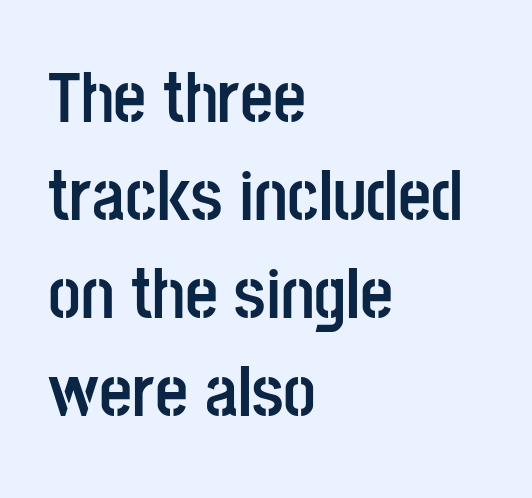
The image shows 72 px semibold, condensed sans-serif type, upright; set left-aligned, normal line spacing (1.36x), normal letter spacing, not underlined; low stroke contrast and a large x-height.
